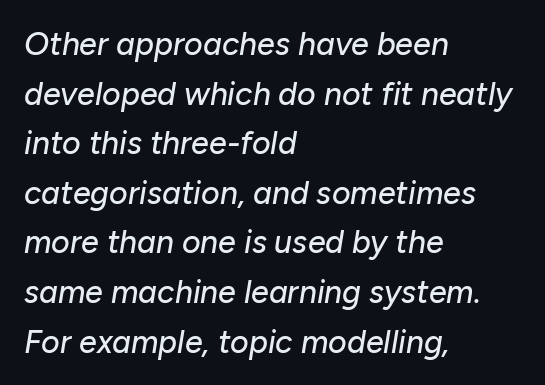
The paragraph has a hard left edge and a soft right edge. There's an unmistakable incline to the writing here. You could not count columns in this text — the font is proportionally spaced. Tracking here is standard; glyphs follow each other at the usual distance. The area under the type is left untouched.
